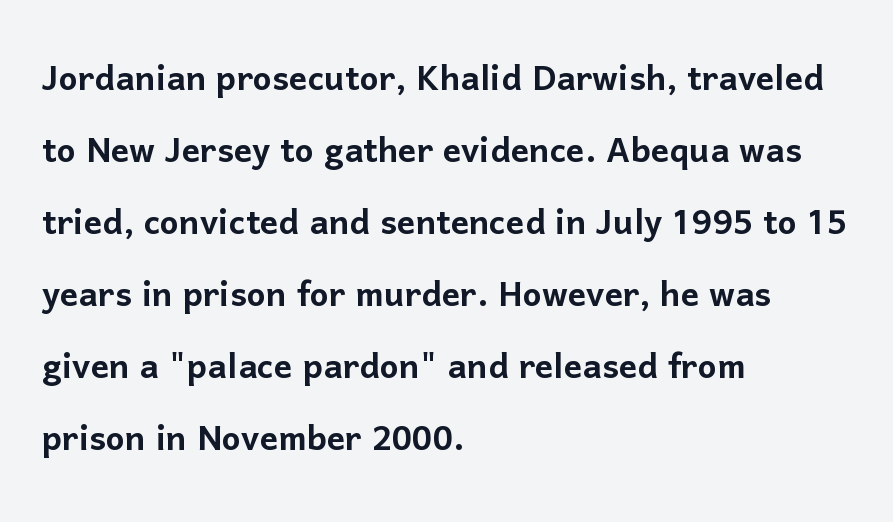
{"serif": "no", "italic": "no", "width": "normal", "stroke_contrast": "low", "x_height": "medium", "monospaced": "no", "underline": "no", "align": "left", "line_spacing": "normal", "line_spacing_ratio": 1.6, "letter_spacing": "normal", "letter_spacing_em": 0.0, "glyph_px": 45}
